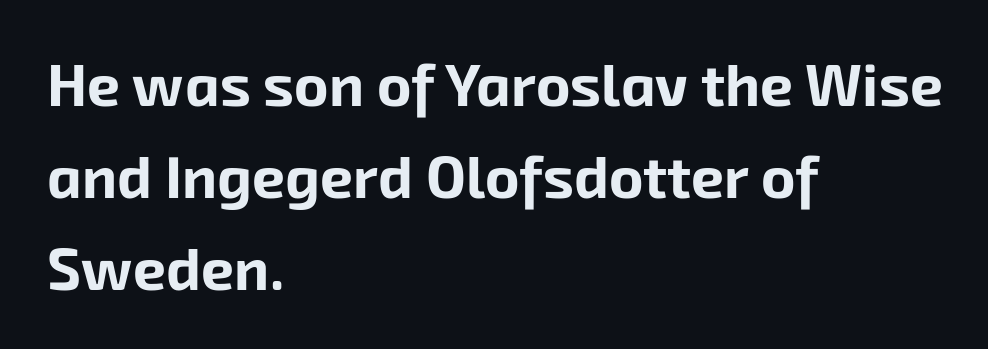
{"serif": "no", "bold": "yes", "weight": "bold", "width": "normal", "stroke_contrast": "low", "x_height": "medium", "monospaced": "no", "underline": "no", "align": "left", "line_spacing": "normal", "line_spacing_ratio": 1.56, "letter_spacing": "normal", "letter_spacing_em": 0.0, "glyph_px": 59}
